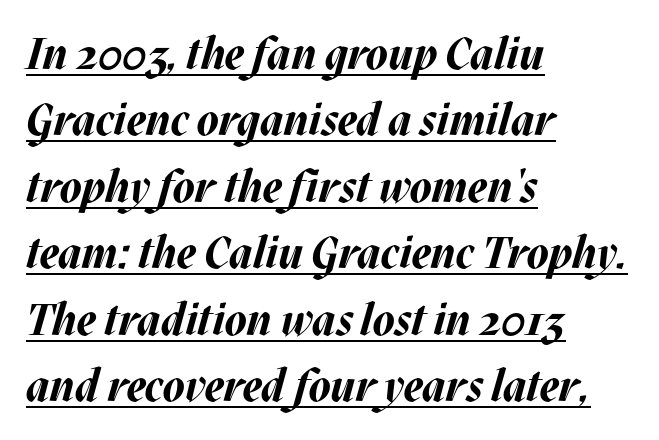
The image shows 44 px bold type, italic (leaning right); set left-aligned, normal line spacing (1.51x), normal letter spacing, underlined; medium stroke contrast and a large x-height.
